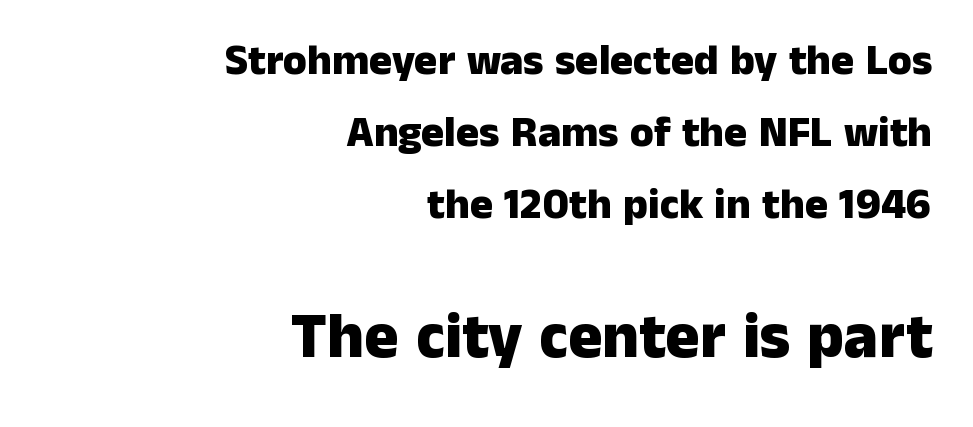
These two chunks differ in scale, with the bottom chunk taking the larger measure. Each row of text sits above clean, open space. Vertical spacing — default. Every letter is thick-stroked: bold, no question. This sample uses an upright cut, with every glyph sitting square on the baseline. If you drew a ruler down the right edge, every line would touch it.
